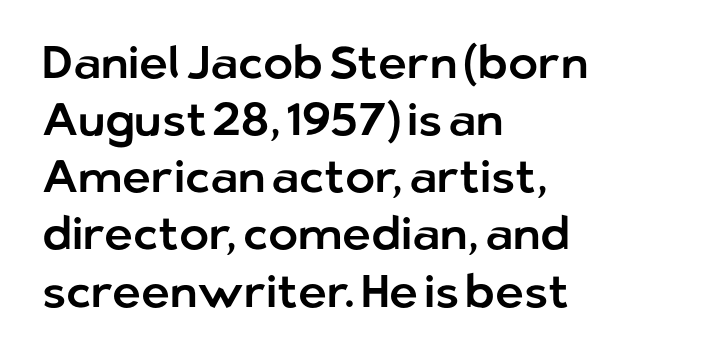
Q: Is the text italic (slanted)? A: No, it is upright.
Q: Is the typeface a serif or a sans-serif typeface? A: Sans-serif.
Q: Is the text underlined? A: No.
Q: How is the paragraph aligned? A: Left-aligned.
Q: Is the spacing between letters normal or unusually wide? A: Normal.
Q: Is the spacing between lines tight, normal or loose? A: Normal.
Q: Width (condensed, normal, or wide)? A: Normal.
Q: Stroke contrast? A: Low.
Q: x-height? A: Medium.
Q: Monospaced? A: No.
